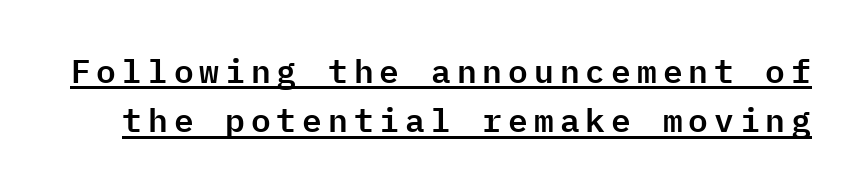
The specimen reads as upright at a glance. The passage shown is typed in a monospace face where columns stay perfectly aligned. The lines sit at an ordinary, default distance from one another. The letters carry no serifs — their stems end cleanly without finishing strokes. Check the space under the baseline: a stroke is drawn there.
